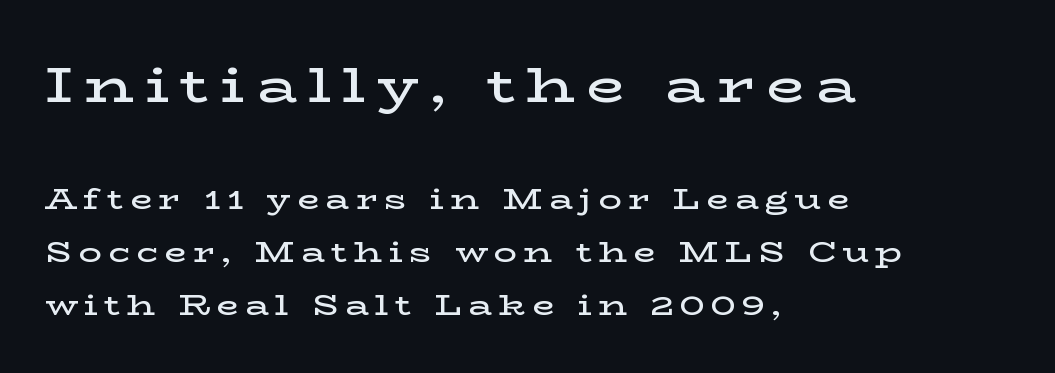
{"serif": "yes", "italic": "no", "bold": "semi", "weight": "semibold", "width": "wide", "stroke_contrast": "low", "x_height": "medium", "monospaced": "no", "underline": "no", "align": "left", "line_spacing_ratio": 1.82, "letter_spacing": "wide", "letter_spacing_em": 0.22, "larger_block": "first", "size_ratio": 1.72, "glyph_px": 50}
